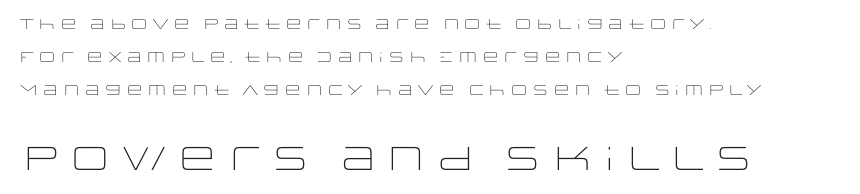
The letters look calm and open, with moderate or lighter stems. Is the lower block the larger one? Yes — the lower block carries the bigger type. Check where the strokes stop: nothing finishes them off — pure sans. Honestly, the rows look like they've been pulled way apart. Italic? Not at all — the glyphs are vertical.
